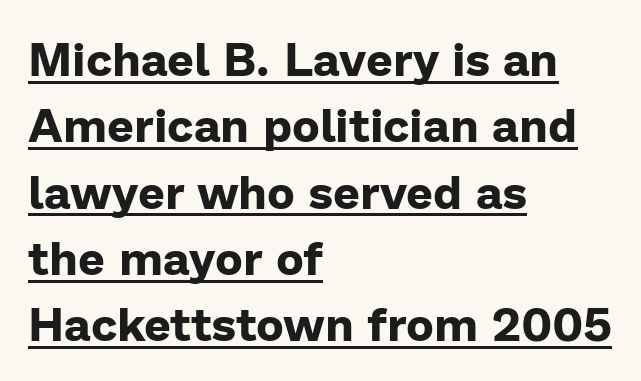
The image shows 47 px bold sans-serif type, upright; set left-aligned, normal line spacing (1.41x), normal letter spacing, underlined; low stroke contrast and a medium x-height.
